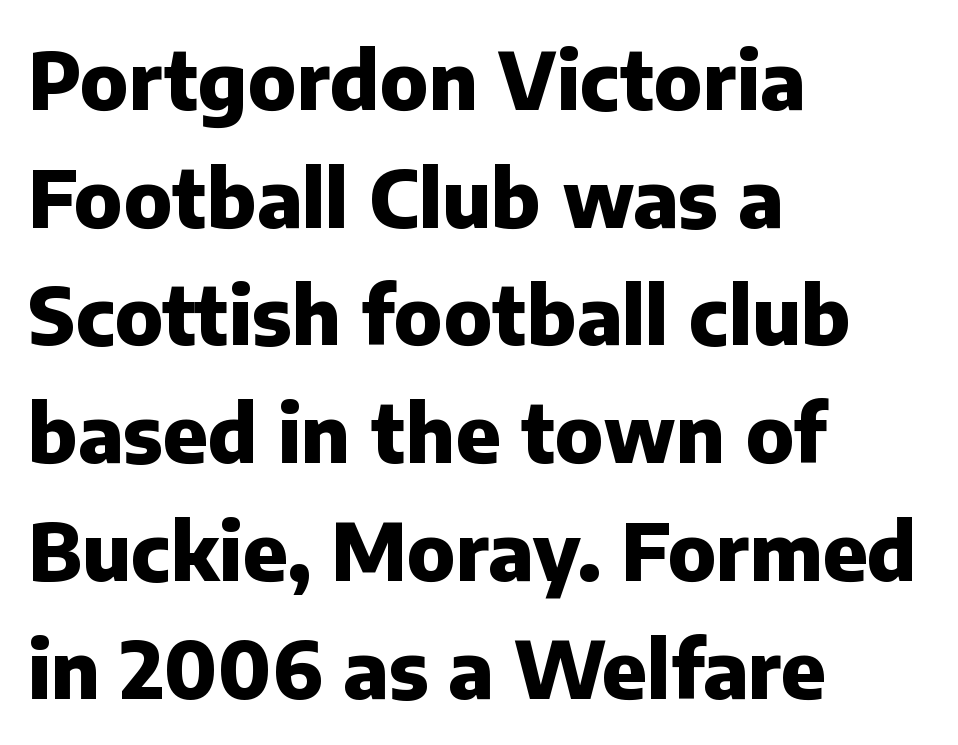
What stands out about the letter spacing? Nothing — it is the standard amount. The space directly below the letters is spotless. Emphasis by weight is at full strength: bold. Short and long lines alike share a common starting point at left.
